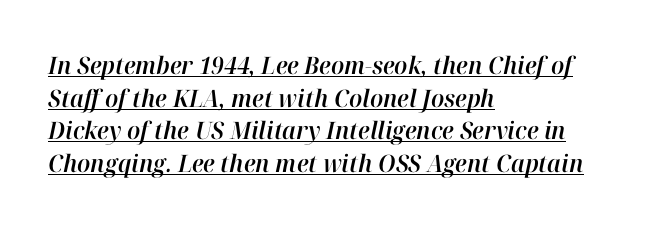
Italic? Definitely — the glyphs are oblique. Interline gaps are of average width in this sample. Left-aligned paragraph, ragged on the right. The type is set solid horizontally, with unmodified tracking. Check the space under the baseline: a stroke is drawn there.
